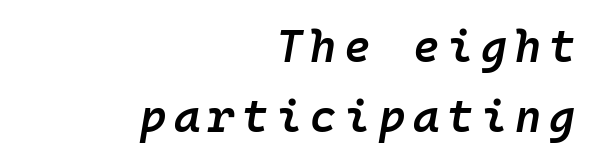
In terms of posture, this sample is oblique. The glyphs have the mass of a demibold cut, below bold. Any mark beneath the type? The region is blank. If you drew a ruler down the right edge, every line would touch it.
